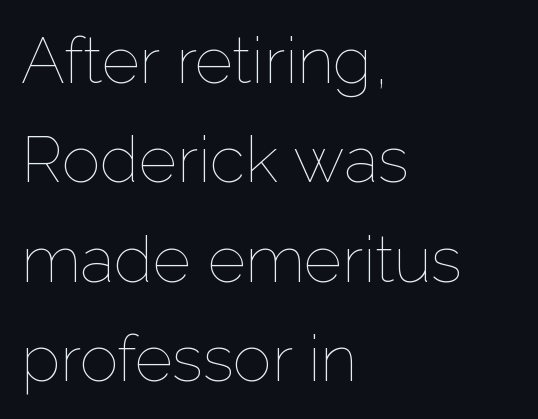
{"italic": "no", "bold": "no", "weight": "thin", "width": "normal", "stroke_contrast": "low", "x_height": "medium", "monospaced": "no", "underline": "no", "align": "left", "line_spacing": "normal", "line_spacing_ratio": 1.53, "letter_spacing": "normal", "letter_spacing_em": 0.0, "glyph_px": 65}
